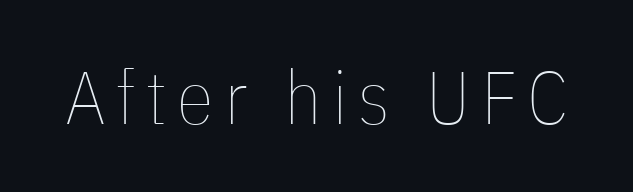
Weight: in the light-to-regular range. Posture: vertical. Proportional: the letters do not fall into vertical columns. Lines of text with bare space underneath.
